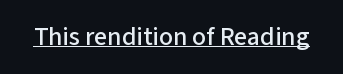
The image shows 26 px text type, upright; set normal letter spacing, underlined.
